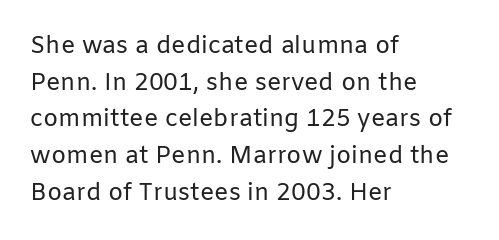
{"italic": "no", "bold": "no", "underline": "no", "align": "left", "line_spacing": "normal", "line_spacing_ratio": 1.53, "letter_spacing": "normal", "letter_spacing_em": 0.0, "glyph_px": 24}
